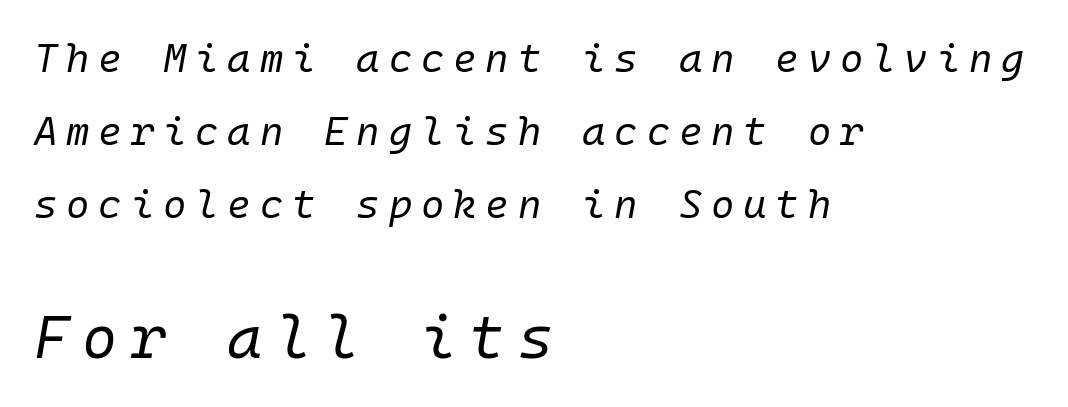
Between one letter and the next there's a generous, obvious gap. Is this a heavy cut? Hardly; it is regular or lighter. Spacing verdict: monospaced, one width for all characters. Descender tails drop into unmarked territory.
